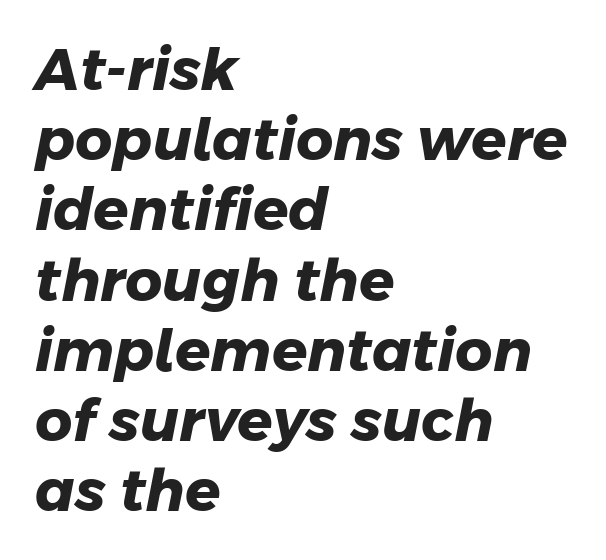
The image shows 58 px heavy sans-serif type; set left-aligned, line spacing 1.21x, normal letter spacing, not underlined; low stroke contrast and a medium x-height.
